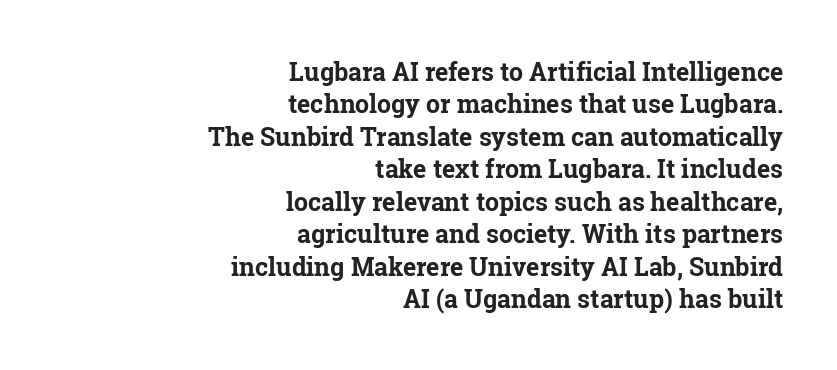
{"italic": "no", "bold": "yes", "underline": "no", "align": "right", "line_spacing": "normal", "line_spacing_ratio": 1.3, "letter_spacing": "normal", "letter_spacing_em": 0.0, "glyph_px": 25}
